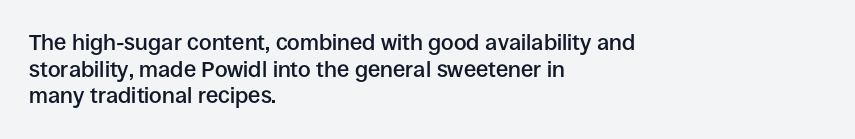
Q: Is the text bold? A: Semi-bold.
Q: Is the text italic (slanted)? A: No, it is upright.
Q: Is the text underlined? A: No.
Q: How is the paragraph aligned? A: Left-aligned.
Q: Is the spacing between letters normal or unusually wide? A: Normal.
